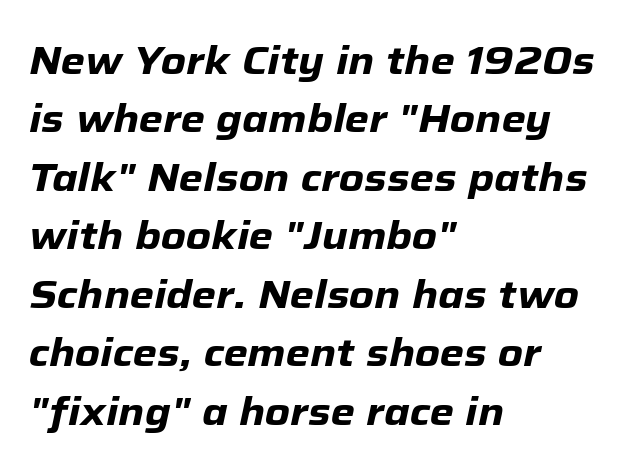
Leading: standard. Each glyph is drawn with heavy, bold strokes. There is no visible air inserted between adjacent glyphs. The specimen reads as italic at a glance. Only glyphs here, with clear space below each row. Which margin do the lines hug? The left one — the right edge is uneven.
